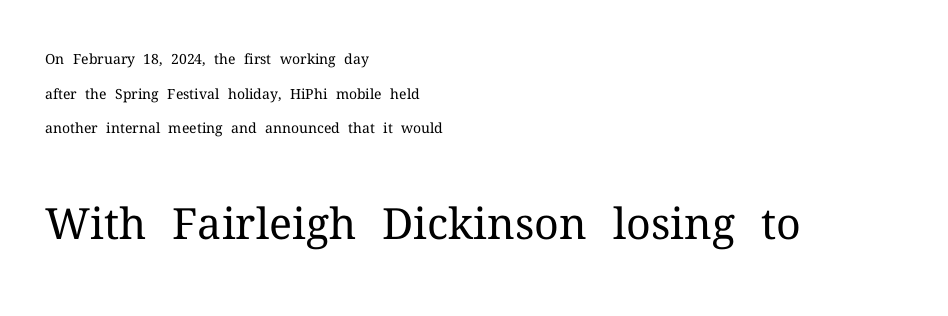
Q: Is the text bold? A: No.
Q: Is the text italic (slanted)? A: No, it is upright.
Q: Is the typeface a serif or a sans-serif typeface? A: Serif.
Q: Is the text underlined? A: No.
Q: How is the paragraph aligned? A: Left-aligned.
Q: Is the spacing between letters normal or unusually wide? A: Normal.
Q: Is the spacing between lines tight, normal or loose? A: Loose.
Q: Which block of text is set in a larger size, the first (top) or the second (bottom)? A: The second (bottom) one.
Q: Width (condensed, normal, or wide)? A: Normal.
Q: Stroke contrast? A: Medium.
Q: x-height? A: Medium.
Q: Monospaced? A: No.
